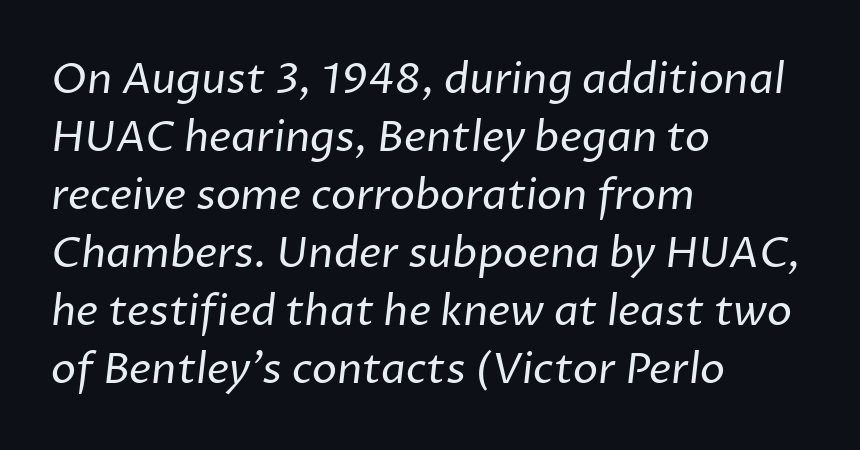
Q: Is the text bold? A: No.
Q: Is the typeface a serif or a sans-serif typeface? A: Sans-serif.
Q: Is the text underlined? A: No.
Q: How is the paragraph aligned? A: Left-aligned.
Q: Is the spacing between letters normal or unusually wide? A: Normal.
Q: Is the spacing between lines tight, normal or loose? A: Normal.
Q: Width (condensed, normal, or wide)? A: Normal.
Q: Stroke contrast? A: Low.
Q: x-height? A: Medium.
Q: Monospaced? A: No.
